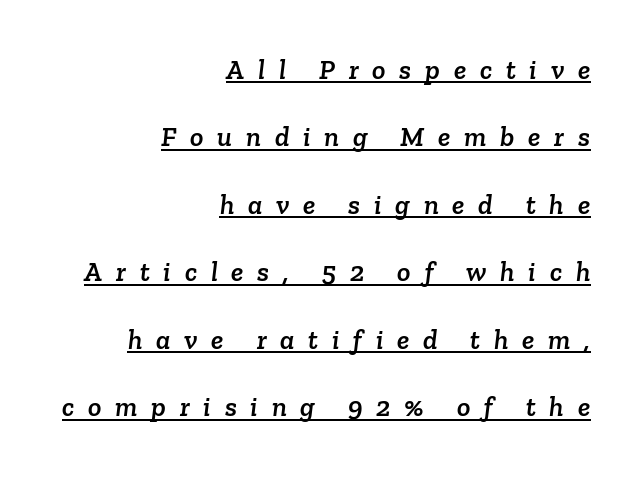
{"serif": "yes", "width": "normal", "stroke_contrast": "low", "x_height": "medium", "monospaced": "no", "underline": "yes", "align": "right", "line_spacing": "loose", "line_spacing_ratio": 2.41, "letter_spacing": "wide", "letter_spacing_em": 0.49, "glyph_px": 28}
